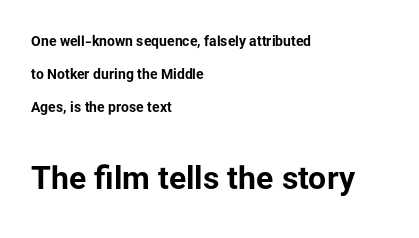
{"serif": "no", "italic": "no", "bold": "yes", "weight": "bold", "width": "normal", "stroke_contrast": "low", "x_height": "medium", "monospaced": "no", "underline": "no", "align": "left", "line_spacing": "loose", "line_spacing_ratio": 2.36, "letter_spacing": "normal", "letter_spacing_em": 0.0, "larger_block": "second", "size_ratio": 2.29, "glyph_px": 32}
